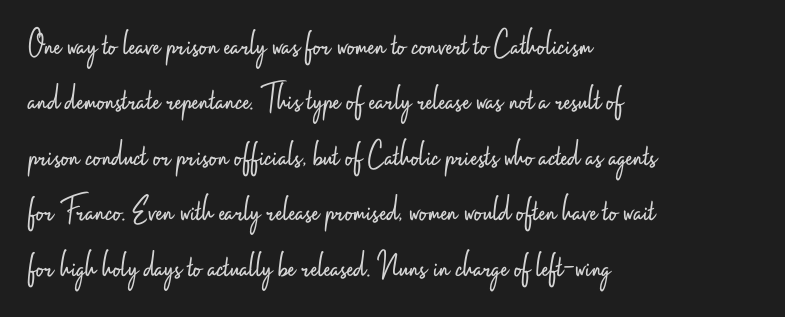
The paragraph shown leans on its left margin. No chunkiness to these letters — they're not bold. Look at the bottom of the vertical strokes: they stop flat, with no serifs. The strip under each line holds only bare page. Proportional: the letters do not fall into vertical columns.
